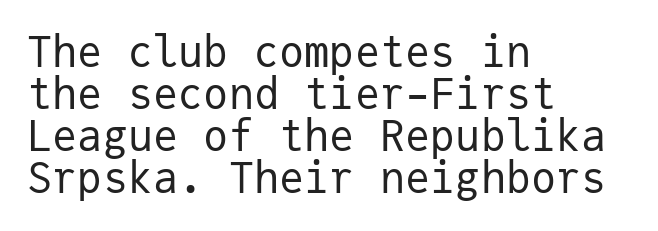
The letters march in equal steps, a hallmark of fixed-pitch type. In terms of letterform style, serifs are entirely absent. The typesetter chose a ragged-right arrangement here. No chunkiness to these letters — they're not bold.
